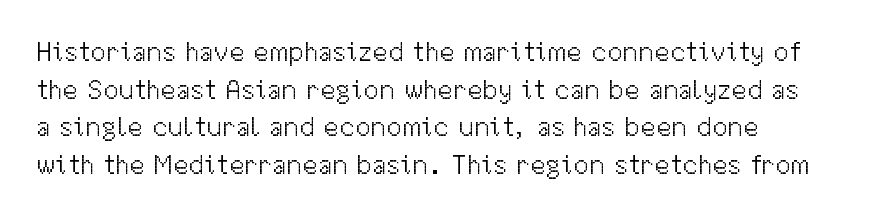
Proportional: the letters do not fall into vertical columns. These glyphs show unthickened strokes, regular width or finer. To sum up the face: it is a sans, with no serifs. Unlike italic type, these characters show no tilt at all. No extra tracking has been applied to these lines. The designer left line spacing at the default.
